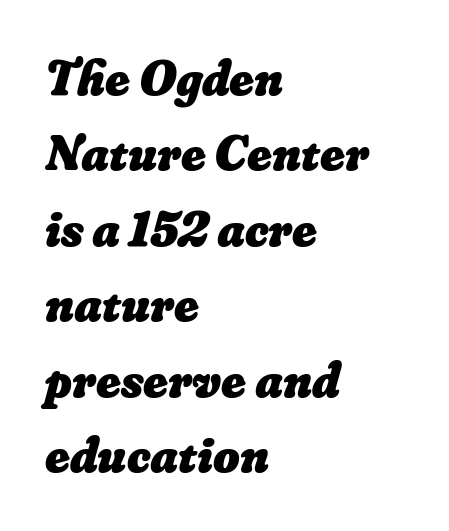
{"bold": "yes", "weight": "heavy", "width": "normal", "stroke_contrast": "low", "x_height": "small", "monospaced": "no", "underline": "no", "align": "left", "line_spacing": "normal", "line_spacing_ratio": 1.48, "letter_spacing": "normal", "letter_spacing_em": 0.0, "glyph_px": 51}
